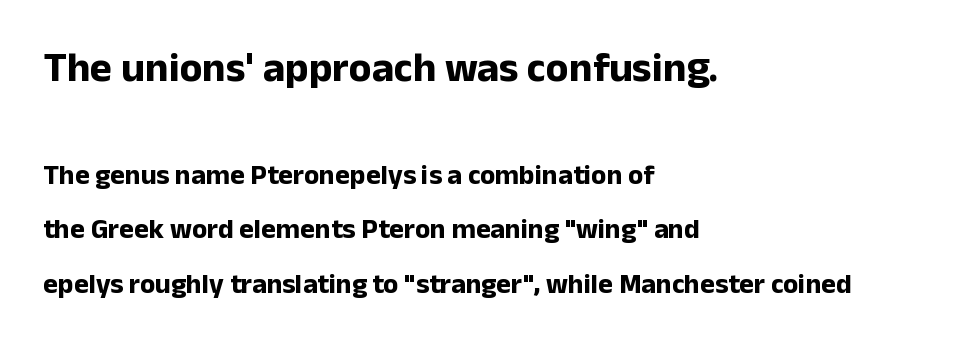
Q: Is the text bold? A: Yes.
Q: Is the text italic (slanted)? A: No, it is upright.
Q: Is the typeface a serif or a sans-serif typeface? A: Sans-serif.
Q: Is the text underlined? A: No.
Q: How is the paragraph aligned? A: Left-aligned.
Q: Is the spacing between letters normal or unusually wide? A: Normal.
Q: Is the spacing between lines tight, normal or loose? A: Loose.
Q: Which block of text is set in a larger size, the first (top) or the second (bottom)? A: The first (top) one.
Q: Width (condensed, normal, or wide)? A: Normal.
Q: Stroke contrast? A: Low.
Q: x-height? A: Medium.
Q: Monospaced? A: No.
